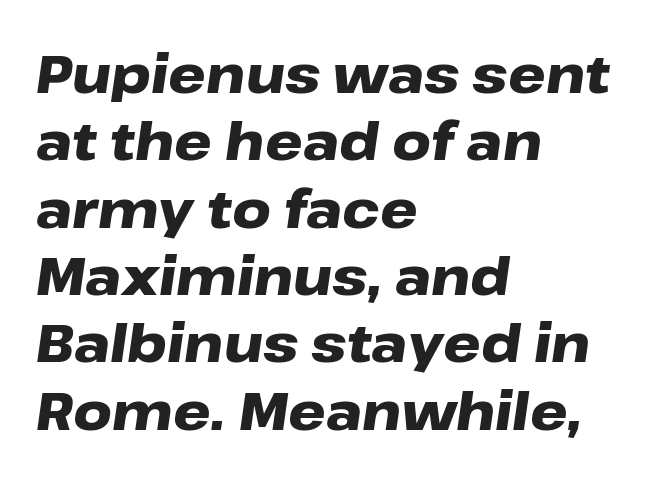
Q: Is the text bold? A: Yes.
Q: Is the text italic (slanted)? A: Yes, it leans right by about 8 degrees.
Q: Is the text underlined? A: No.
Q: How is the paragraph aligned? A: Left-aligned.
Q: Is the spacing between letters normal or unusually wide? A: Normal.
Q: Is the spacing between lines tight, normal or loose? A: Normal.
Q: Width (condensed, normal, or wide)? A: Wide.
Q: Stroke contrast? A: Low.
Q: x-height? A: Medium.
Q: Monospaced? A: No.
